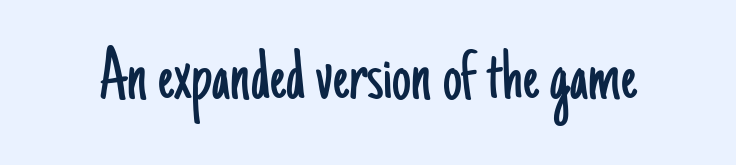
Style check: upright. The specimen omits any rule beneath the text block's lines. Does extra space separate the letters? No, they use regular spacing. Heaviness? Minimal to ordinary, like unemphasized prose. Nope, no serifs anywhere on these letters. Is this a fixed-width face? No — the glyphs have proportional, varying widths.
